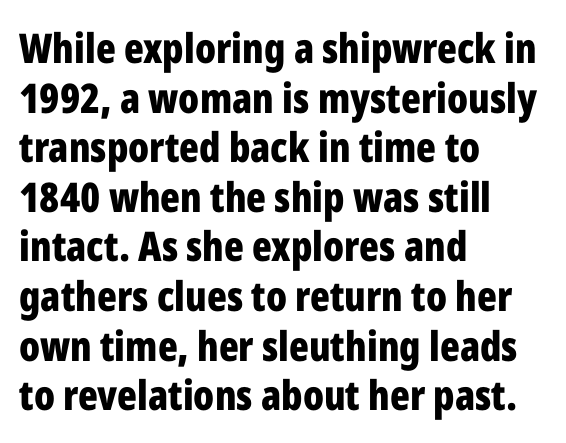
The image shows 41 px bold, condensed sans-serif type, upright; set left-aligned, line spacing 1.21x, normal letter spacing, not underlined; low stroke contrast and a medium x-height.
